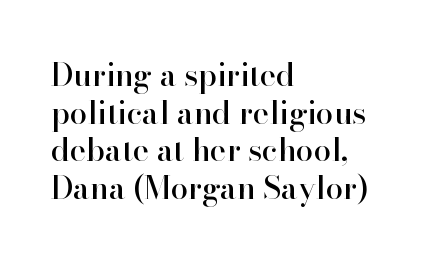
Q: Is the text italic (slanted)? A: No, it is upright.
Q: Is the typeface a serif or a sans-serif typeface? A: Serif.
Q: Is the text underlined? A: No.
Q: How is the paragraph aligned? A: Left-aligned.
Q: Is the spacing between letters normal or unusually wide? A: Normal.
Q: Width (condensed, normal, or wide)? A: Normal.
Q: Stroke contrast? A: High.
Q: x-height? A: Small.
Q: Monospaced? A: No.
